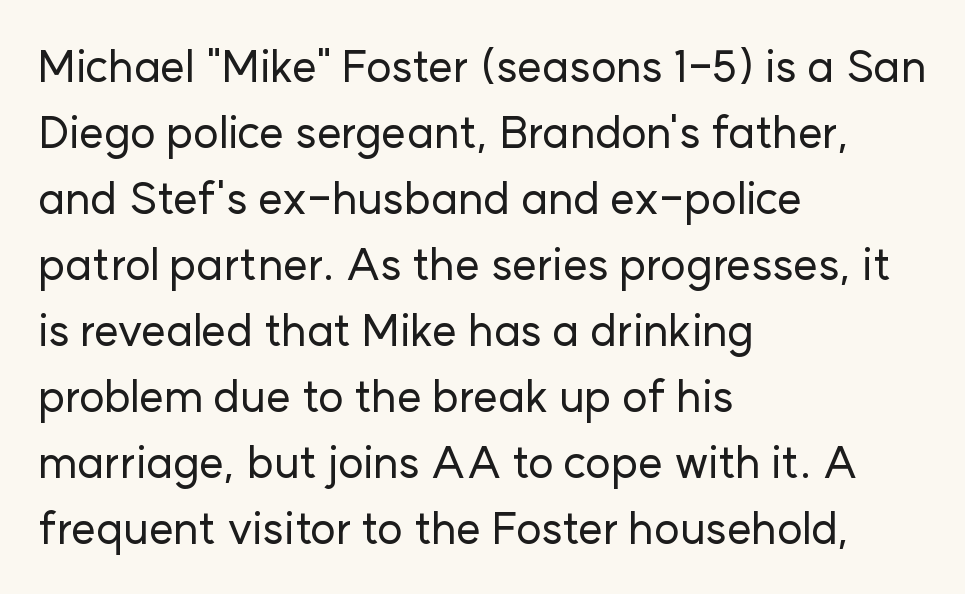
{"serif": "no", "italic": "no", "width": "normal", "stroke_contrast": "low", "x_height": "medium", "monospaced": "no", "underline": "no", "align": "left", "line_spacing": "normal", "line_spacing_ratio": 1.5, "letter_spacing": "normal", "letter_spacing_em": 0.0, "glyph_px": 44}
